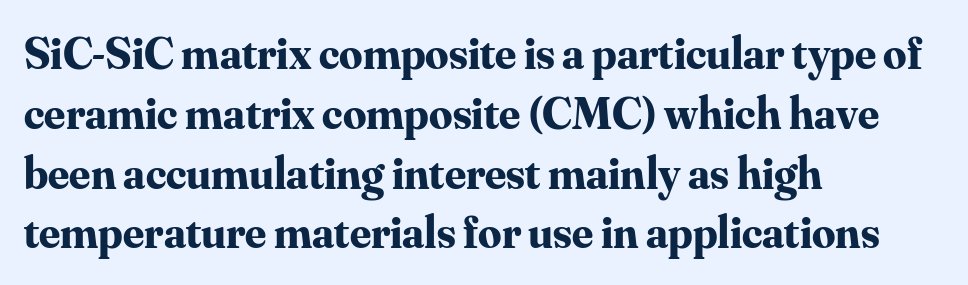
Q: Is the text bold? A: Yes.
Q: Is the text italic (slanted)? A: No, it is upright.
Q: Is the typeface a serif or a sans-serif typeface? A: Serif.
Q: Is the text underlined? A: No.
Q: How is the paragraph aligned? A: Left-aligned.
Q: Is the spacing between letters normal or unusually wide? A: Normal.
Q: Is the spacing between lines tight, normal or loose? A: Normal.
Q: Width (condensed, normal, or wide)? A: Normal.
Q: Stroke contrast? A: Medium.
Q: x-height? A: Small.
Q: Monospaced? A: No.
